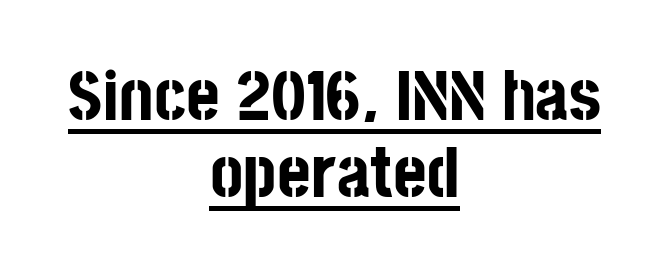
Letterform terminals end flat and unadorned throughout the passage. The letters are bold, with thick, heavy strokes. The letters advance in unequal steps, a hallmark of proportional type. These characters rest on top of a visible drawn line.
